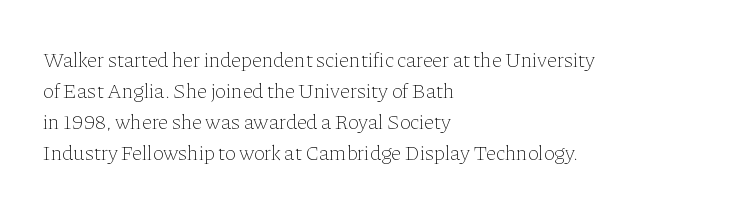
Q: Is the text bold? A: No.
Q: Is the text italic (slanted)? A: No, it is upright.
Q: Is the text underlined? A: No.
Q: How is the paragraph aligned? A: Left-aligned.
Q: Is the spacing between letters normal or unusually wide? A: Normal.
Q: Is the spacing between lines tight, normal or loose? A: Normal.
